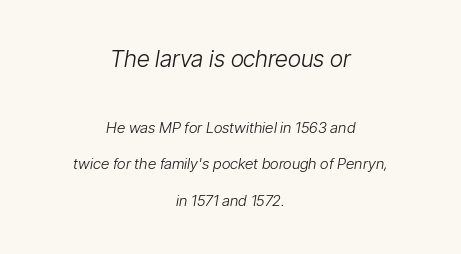
Q: Is the text bold? A: No.
Q: Is the text italic (slanted)? A: Yes, it leans right by about 9 degrees.
Q: Is the text underlined? A: No.
Q: How is the paragraph aligned? A: Centered.
Q: Is the spacing between letters normal or unusually wide? A: Normal.
Q: Is the spacing between lines tight, normal or loose? A: Loose.
Q: Which block of text is set in a larger size, the first (top) or the second (bottom)? A: The first (top) one.
